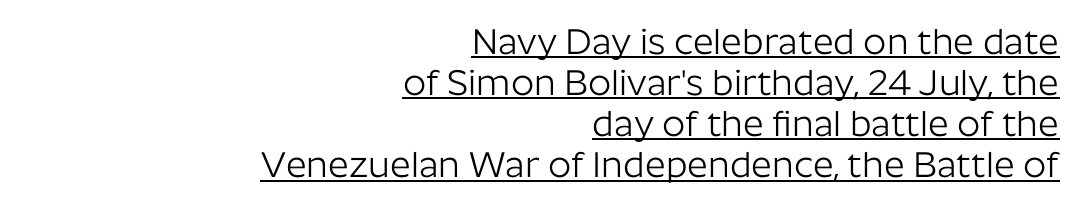
{"serif": "no", "italic": "no", "bold": "no", "weight": "light", "width": "normal", "stroke_contrast": "low", "x_height": "medium", "monospaced": "no", "underline": "yes", "align": "right", "line_spacing": "tight", "line_spacing_ratio": 1.14, "letter_spacing": "normal", "letter_spacing_em": 0.0, "glyph_px": 36}
